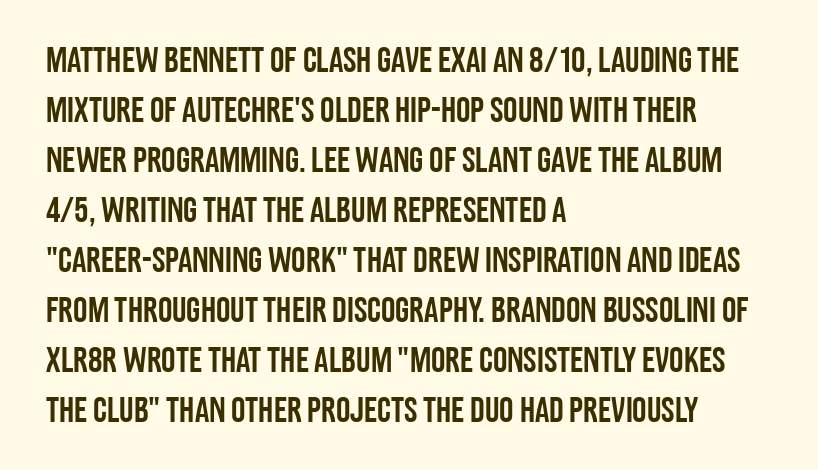
Line starts are locked; line ends wander. The passage shown has conventional tracking throughout. Notice how the stems are strictly vertical — no italics here. Unlike a traditional serif, this face leaves its strokes unadorned.
